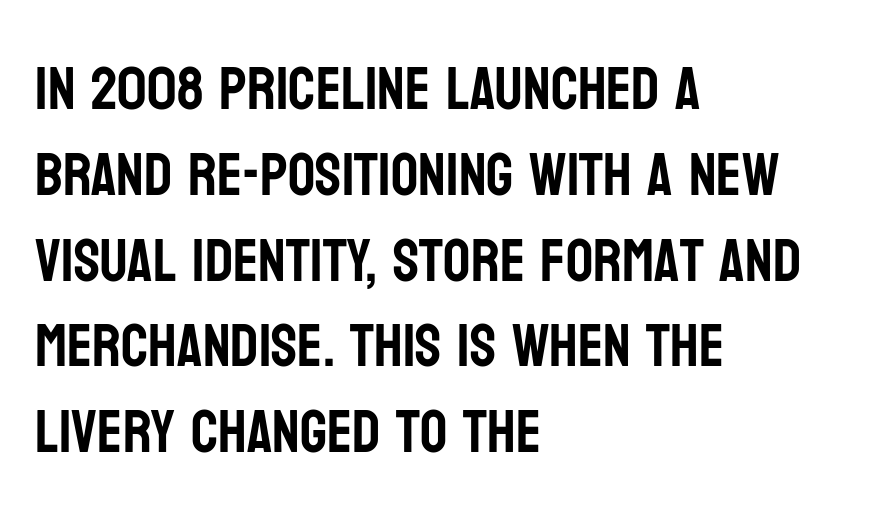
The image shows 60 px condensed sans-serif type, upright; set left-aligned, normal line spacing (1.43x), normal letter spacing, not underlined; low stroke contrast and a large x-height.
